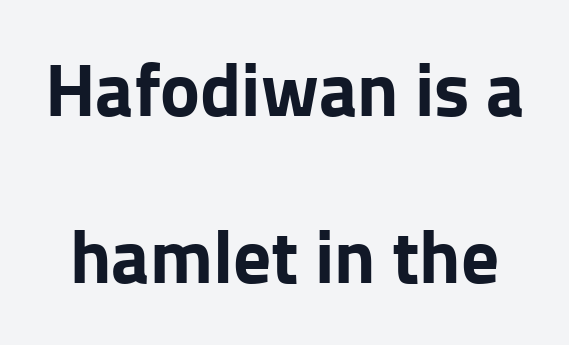
Style check: upright. To sum up the face: it is a sans, with no serifs. Think of a printed novel: that variable character pitch is what you see here. Is there much room between lines? Yes — plenty of vertical air separates them. The string is rendered with underlining switched off. Typesetter's note: full bold, strokes at maximum text heaviness.
